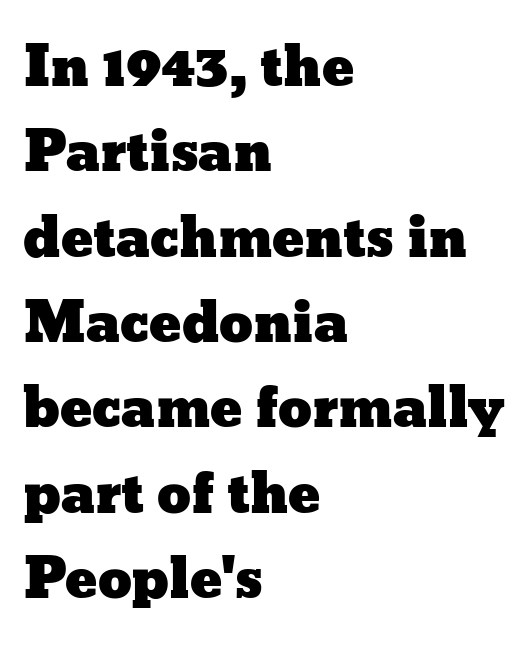
Q: Is the text italic (slanted)? A: No, it is upright.
Q: Is the text underlined? A: No.
Q: How is the paragraph aligned? A: Left-aligned.
Q: Is the spacing between letters normal or unusually wide? A: Normal.
Q: Is the spacing between lines tight, normal or loose? A: Normal.
Q: Width (condensed, normal, or wide)? A: Wide.
Q: Stroke contrast? A: Low.
Q: x-height? A: Medium.
Q: Monospaced? A: No.
